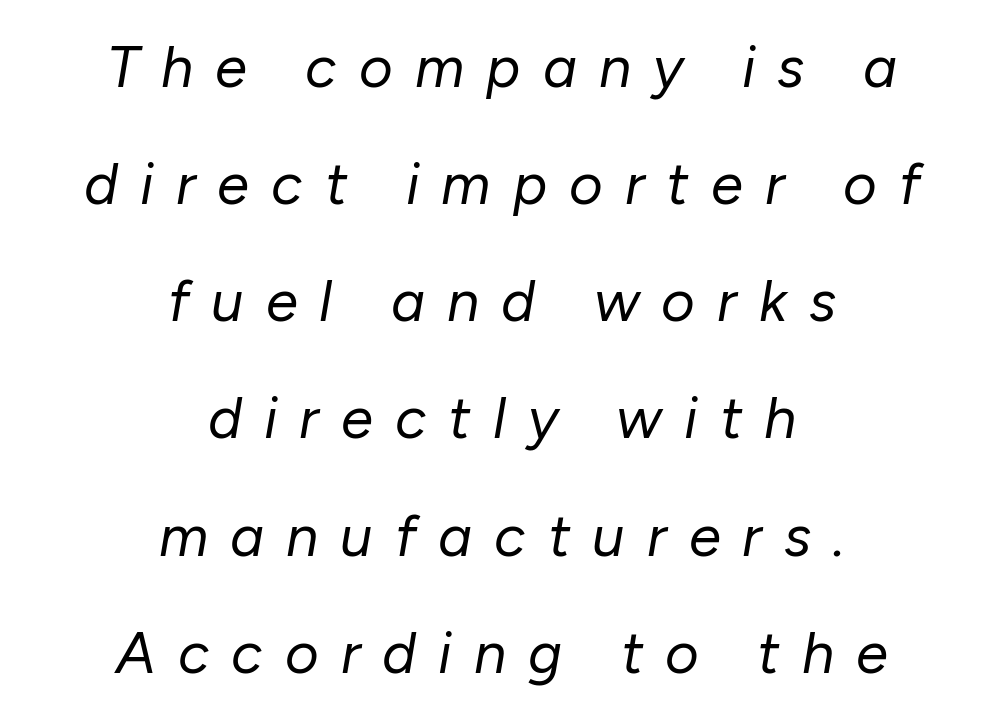
The image shows 58 px regular-weight type, italic (leaning right); set centered, loose line spacing (2.02x), unusually wide letter spacing (+0.38 em), not underlined; low stroke contrast and a medium x-height.
